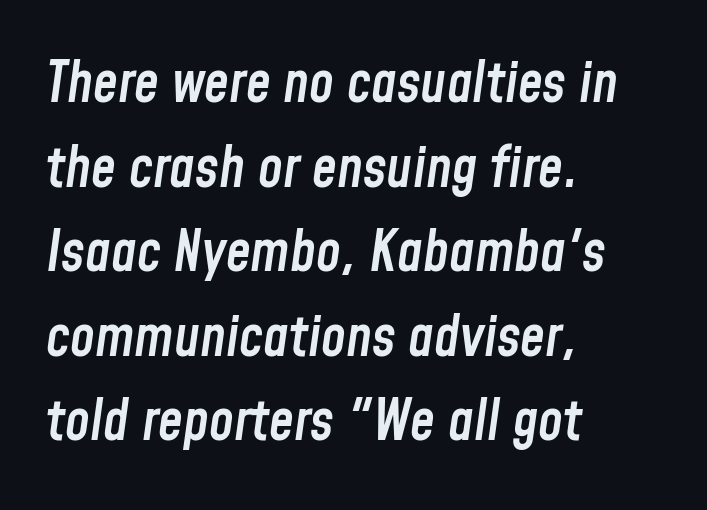
Q: Is the text bold? A: Semi-bold.
Q: Is the text italic (slanted)? A: Yes, it leans right by about 8 degrees.
Q: Is the text underlined? A: No.
Q: How is the paragraph aligned? A: Left-aligned.
Q: Is the spacing between letters normal or unusually wide? A: Normal.
Q: Is the spacing between lines tight, normal or loose? A: Normal.
Q: Width (condensed, normal, or wide)? A: Condensed.
Q: Stroke contrast? A: Low.
Q: x-height? A: Medium.
Q: Monospaced? A: No.
